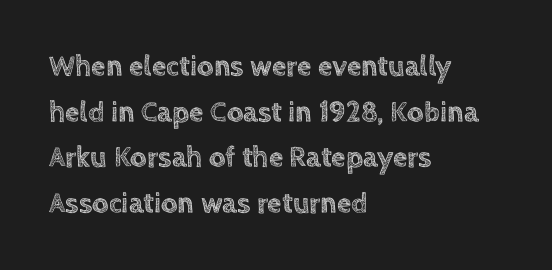
The image shows 29 px text type, upright; set left-aligned, normal line spacing (1.57x), normal letter spacing, not underlined; a large x-height.
